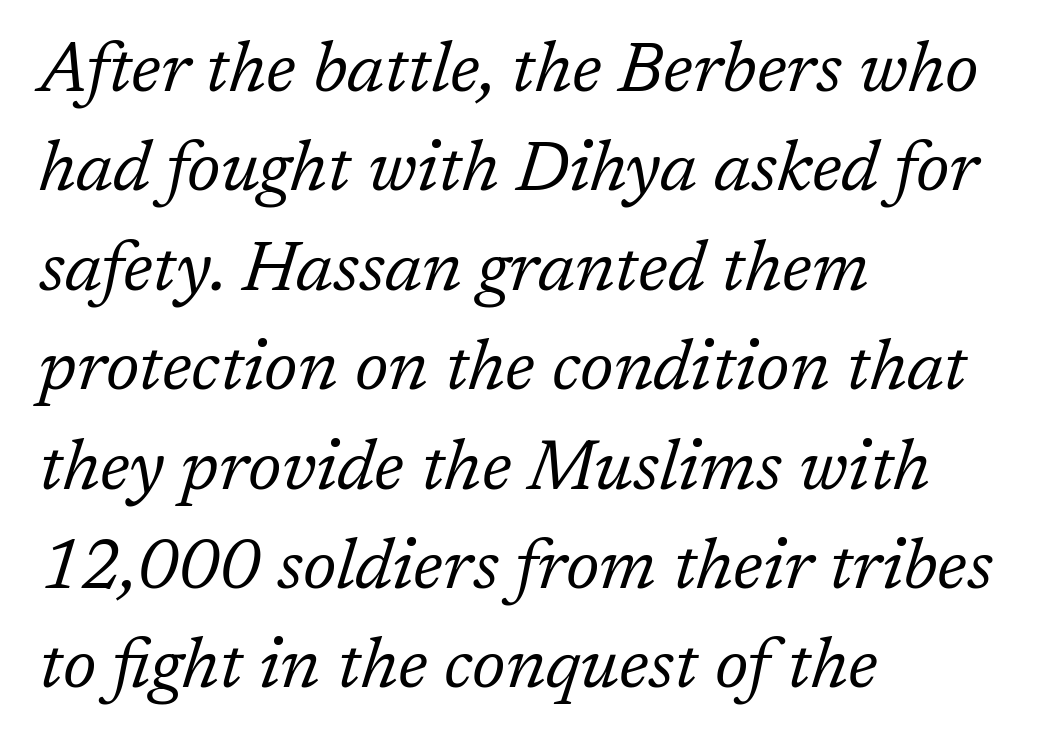
Q: Is the text bold? A: No.
Q: Is the text italic (slanted)? A: Yes, it leans right by about 17 degrees.
Q: Is the typeface a serif or a sans-serif typeface? A: Serif.
Q: Is the text underlined? A: No.
Q: How is the paragraph aligned? A: Left-aligned.
Q: Is the spacing between letters normal or unusually wide? A: Normal.
Q: Is the spacing between lines tight, normal or loose? A: Normal.
Q: Width (condensed, normal, or wide)? A: Normal.
Q: Stroke contrast? A: Low.
Q: x-height? A: Medium.
Q: Monospaced? A: No.
